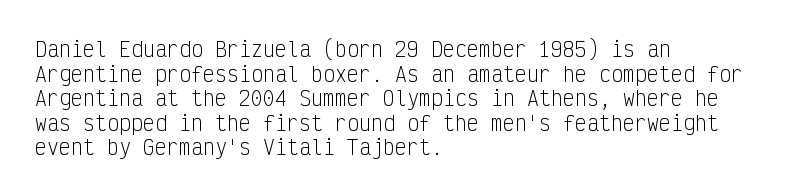
Q: Is the text bold? A: No.
Q: Is the text italic (slanted)? A: No, it is upright.
Q: Is the text underlined? A: No.
Q: How is the paragraph aligned? A: Left-aligned.
Q: Is the spacing between letters normal or unusually wide? A: Normal.
